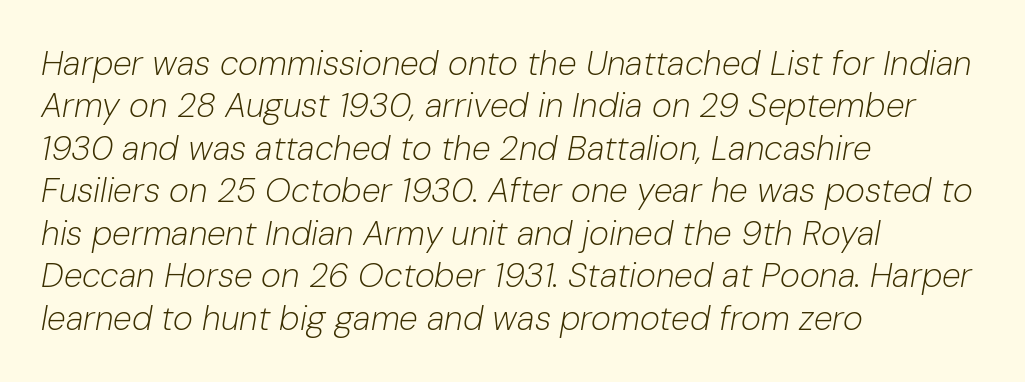
Q: Is the text bold? A: No.
Q: Is the text italic (slanted)? A: Yes, it leans right by about 10 degrees.
Q: Is the text underlined? A: No.
Q: How is the paragraph aligned? A: Left-aligned.
Q: Is the spacing between letters normal or unusually wide? A: Normal.
Q: Is the spacing between lines tight, normal or loose? A: Normal.
Q: Width (condensed, normal, or wide)? A: Normal.
Q: Stroke contrast? A: Low.
Q: x-height? A: Medium.
Q: Monospaced? A: No.
